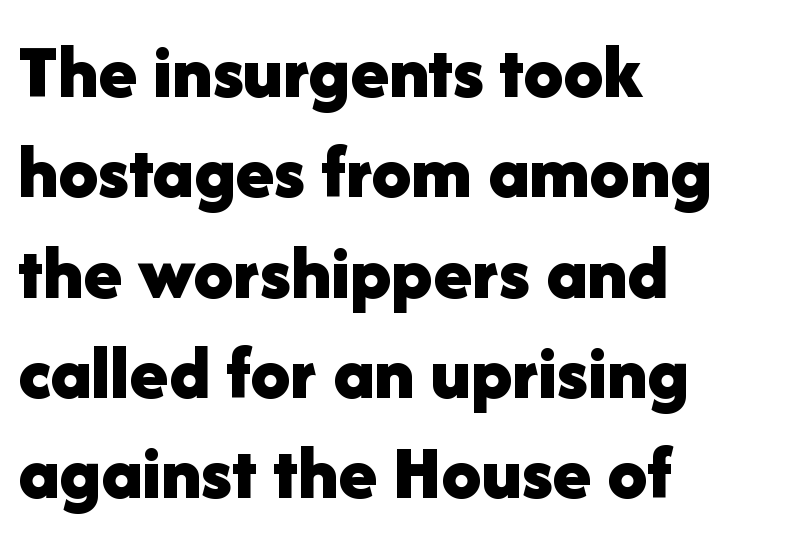
{"serif": "no", "italic": "no", "bold": "yes", "weight": "bold", "width": "normal", "stroke_contrast": "low", "x_height": "medium", "monospaced": "no", "underline": "no", "align": "left", "line_spacing": "normal", "line_spacing_ratio": 1.27, "letter_spacing": "normal", "letter_spacing_em": 0.0, "glyph_px": 79}
